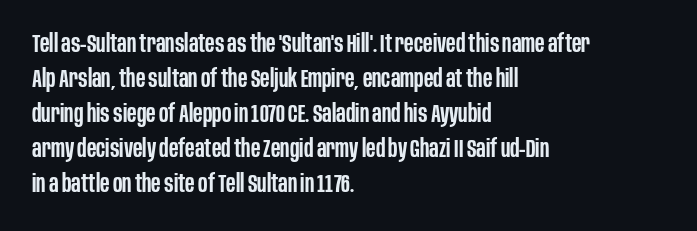
Leading matches the norm, producing a regular column. This sample uses an upright cut, with every glyph sitting square on the baseline. A fair bit of extra ink — the face is semibold, not bold. Does the copy run flush right? No — it runs flush left. This rendering features lettering with no underline. Between one letter and the next there's only the usual sliver of space.
